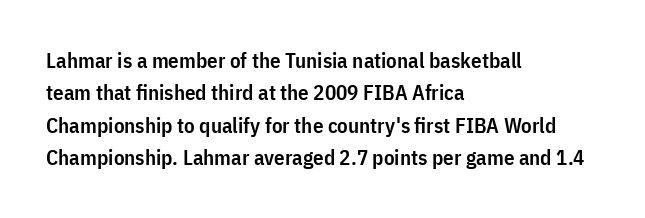
Italic? Not at all — the glyphs are vertical. Visually the block forms a straight wall on the left and a jagged coastline on the right. The horizontal fit of the characters is conventional and even. No word sits above an underline.
